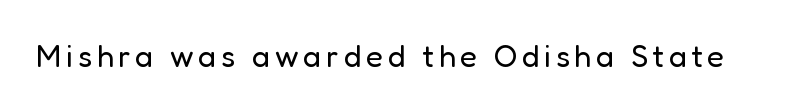
The type family on display is of the sans-serif kind. The string is rendered with underlining switched off. Varying glyph widths throughout — classic text-font behaviour. The cut favours lightness, reaching ordinary text weight at its darkest.
